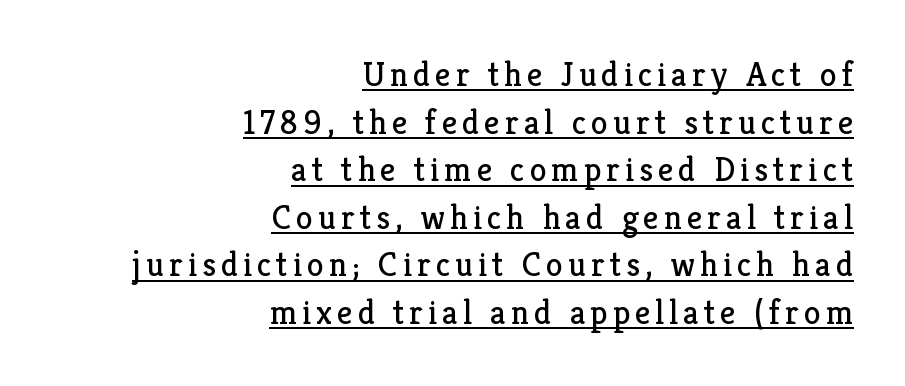
Classification — serif. What decoration does the sample have? An underline. The compositor pushed each line to the right boundary. Posture: vertical.
